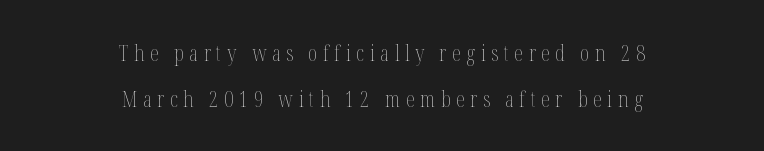
Q: Is the text bold? A: No.
Q: Is the text italic (slanted)? A: No, it is upright.
Q: Is the text underlined? A: No.
Q: How is the paragraph aligned? A: Centered.
Q: Is the spacing between letters normal or unusually wide? A: Unusually wide.
Q: Is the spacing between lines tight, normal or loose? A: Loose.
